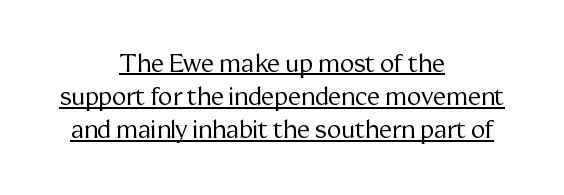
The line texture is even and compact thanks to regular tracking. Check the space under the baseline: a stroke is drawn there. Students, observe: this is what conventionally led text looks like. Style check: upright. The passage shown is not bold in any degree. The rendering positions every line midway between the sides.
